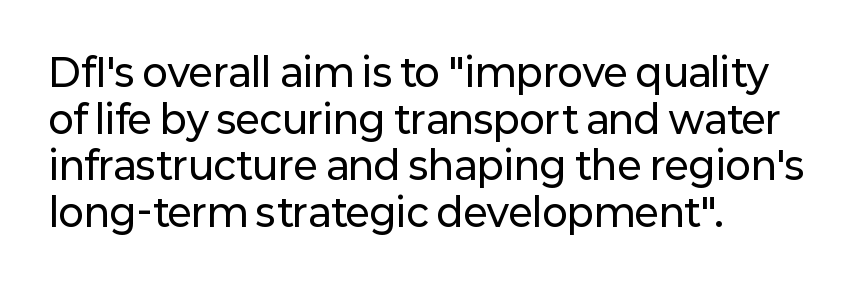
{"serif": "no", "italic": "no", "width": "normal", "stroke_contrast": "low", "x_height": "medium", "monospaced": "no", "underline": "no", "align": "left", "line_spacing_ratio": 1.23, "letter_spacing": "normal", "letter_spacing_em": 0.0, "glyph_px": 38}
